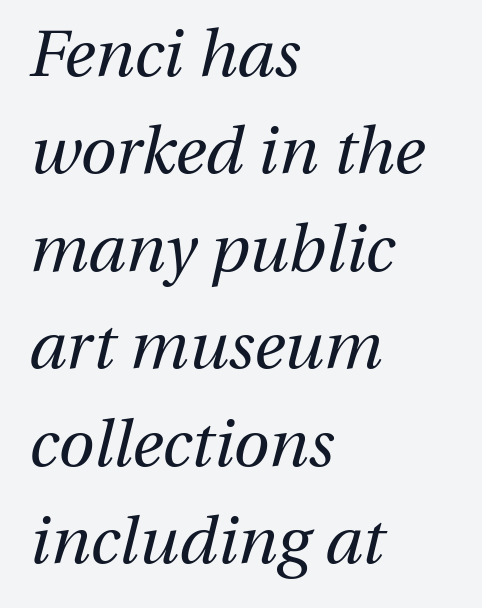
The zone under the glyphs is completely vacant. Is this a fixed-width face? No — the glyphs have proportional, varying widths. The space between consecutive lines is moderate. The letters sit at their default tracking, neither squeezed nor spread.
